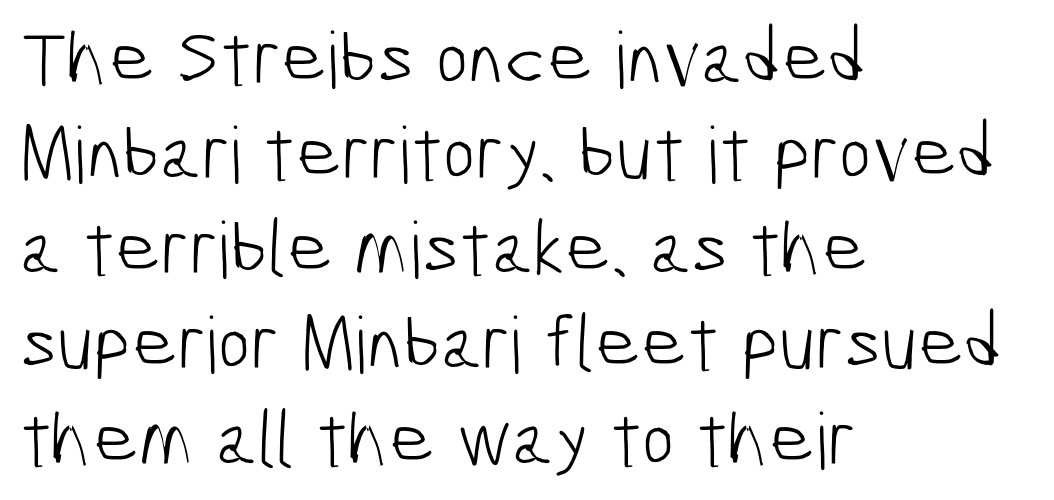
The image shows 78 px light, condensed sans-serif type; set left-aligned, line spacing 1.22x, normal letter spacing, not underlined; low stroke contrast and a medium x-height.
